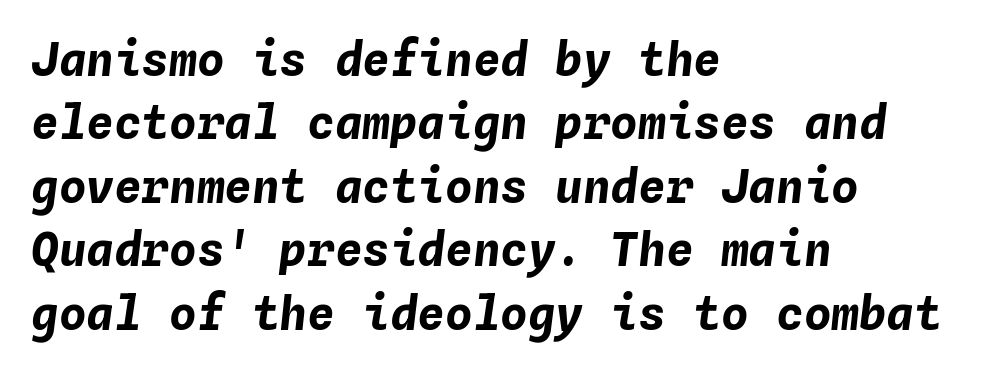
Italic? Definitely — the glyphs are oblique. The glyphs have the mass of a bold cut. Is this a fixed-width face? Yes — each glyph sits in an identical cell. The passage shown is not underscored anywhere. This sample keeps an unexceptional amount of space between lines.
